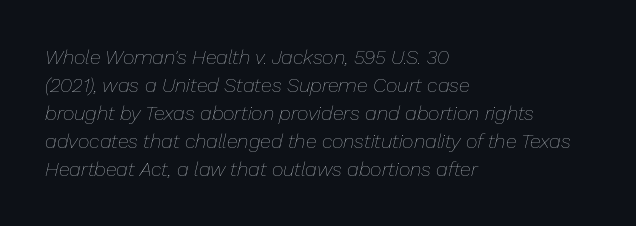
The image shows 20 px text type, italic (leaning right); set left-aligned, normal line spacing (1.4x), normal letter spacing, not underlined.
